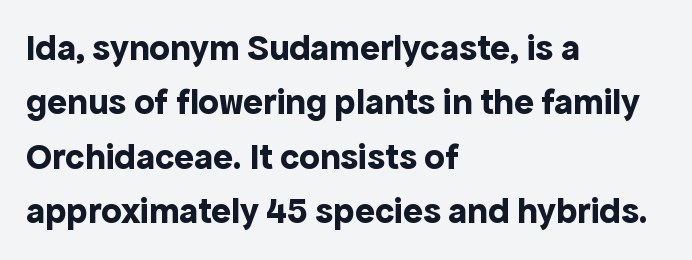
{"serif": "no", "italic": "no", "bold": "yes", "weight": "bold", "width": "normal", "x_height": "medium", "monospaced": "no", "underline": "no", "align": "left", "line_spacing": "normal", "line_spacing_ratio": 1.47, "letter_spacing": "normal", "letter_spacing_em": 0.0, "glyph_px": 37}
